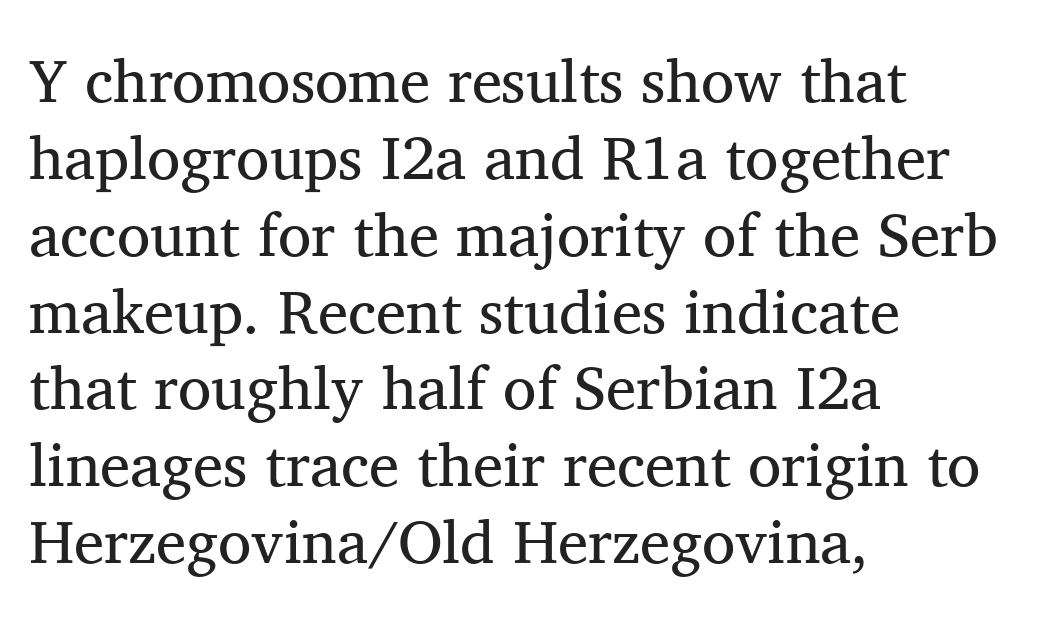
Q: Is the text bold? A: No.
Q: Is the text italic (slanted)? A: No, it is upright.
Q: Is the typeface a serif or a sans-serif typeface? A: Serif.
Q: Is the text underlined? A: No.
Q: How is the paragraph aligned? A: Left-aligned.
Q: Is the spacing between letters normal or unusually wide? A: Normal.
Q: Is the spacing between lines tight, normal or loose? A: Normal.
Q: Width (condensed, normal, or wide)? A: Normal.
Q: Stroke contrast? A: Medium.
Q: x-height? A: Medium.
Q: Monospaced? A: No.
